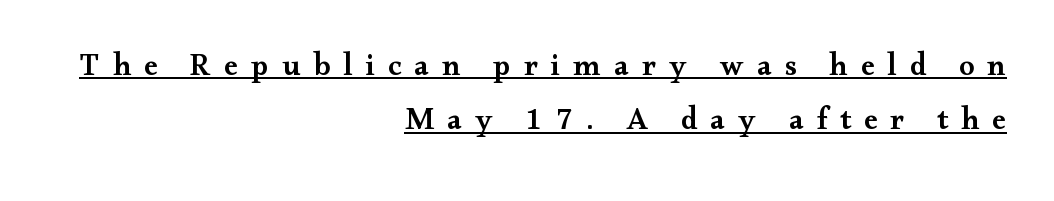
The image shows 31 px semibold, wide serif type, upright; set right-aligned, line spacing 1.75x, unusually wide letter spacing (+0.42 em), underlined; medium stroke contrast and a small x-height.
